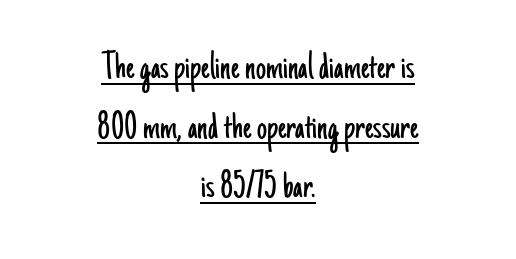
The image shows 40 px light, condensed sans-serif type, upright; set centered, normal line spacing (1.49x), normal letter spacing, underlined; low stroke contrast and a small x-height.
